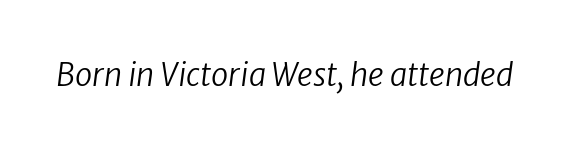
The image shows 31 px regular-weight type, italic (leaning right); set normal letter spacing, not underlined; low stroke contrast and a medium x-height.
